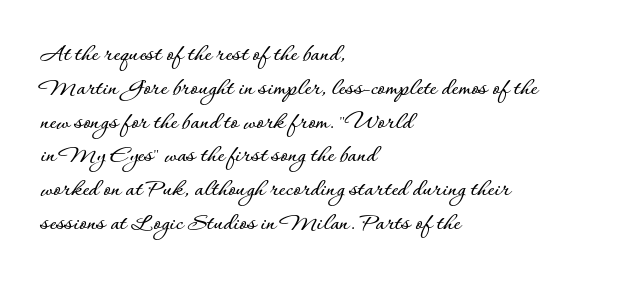
The ragged edge is on the right, which tells us the setting is flush left. How would I describe the line gaps? Plain and ordinary. Only glyphs here, with clear space below each row.
